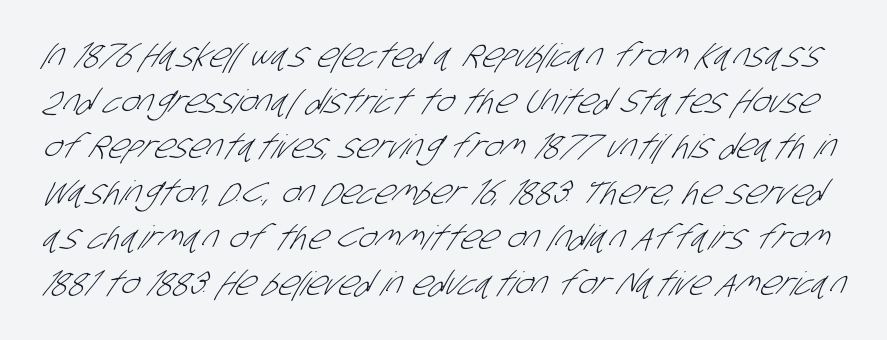
Type without underlining. Note the varied advance widths — an 'i' is clearly narrower than an 'm'. The passage shown stacks its lines at a standard gap. Grotesque or geometric, the face here clearly has no serifs. Look at the tracking — it's just the regular setting, nothing added. Unbolded letterforms with no extra heft.
